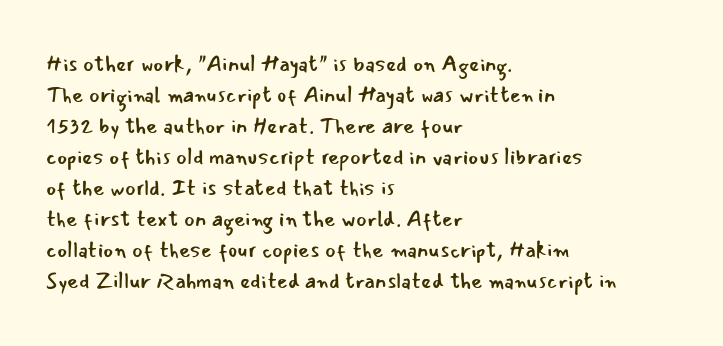
Q: Is the text bold? A: No.
Q: Is the text italic (slanted)? A: No, it is upright.
Q: Is the text underlined? A: No.
Q: How is the paragraph aligned? A: Left-aligned.
Q: Is the spacing between letters normal or unusually wide? A: Normal.
Q: Is the spacing between lines tight, normal or loose? A: Normal.
